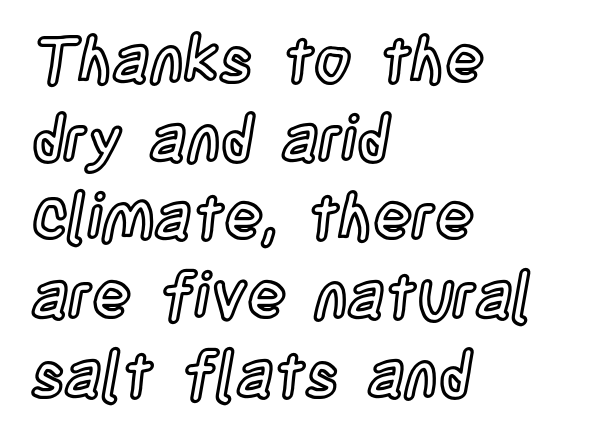
Q: Is the text italic (slanted)? A: Yes.
Q: Is the text underlined? A: No.
Q: How is the paragraph aligned? A: Left-aligned.
Q: Is the spacing between letters normal or unusually wide? A: Normal.
Q: Width (condensed, normal, or wide)? A: Condensed.
Q: x-height? A: Large.
Q: Monospaced? A: No.
